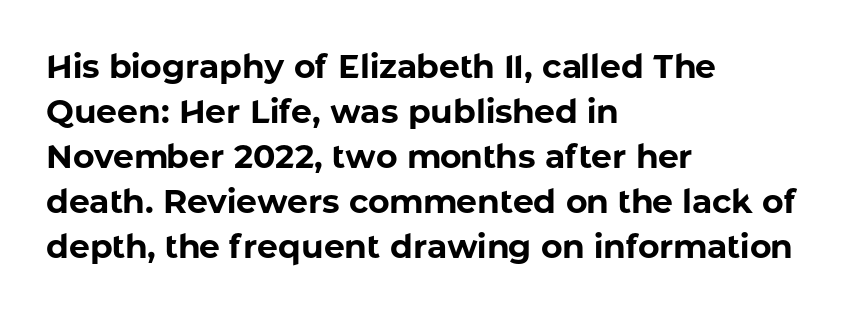
{"serif": "no", "italic": "no", "bold": "yes", "weight": "bold", "width": "normal", "stroke_contrast": "low", "x_height": "medium", "monospaced": "no", "underline": "no", "align": "left", "line_spacing": "normal", "line_spacing_ratio": 1.36, "letter_spacing": "normal", "letter_spacing_em": 0.0, "glyph_px": 33}
